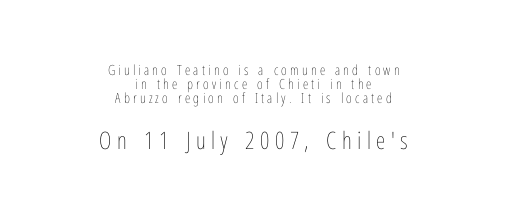
{"italic": "no", "bold": "no", "underline": "no", "align": "center", "line_spacing": "tight", "line_spacing_ratio": 0.99, "letter_spacing": "wide", "letter_spacing_em": 0.23, "larger_block": "second", "size_ratio": 1.71, "glyph_px": 24}
